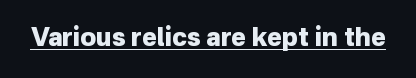
The face used here appears with an underline applied. Nope, not italic — everything's standing straight. This is heavy type, rendered in bold. Nobody touched the tracking dial on this one.
